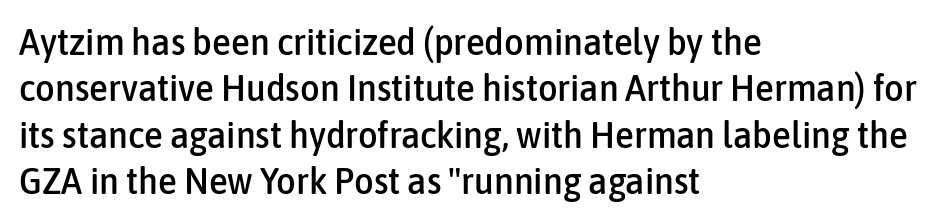
{"serif": "no", "italic": "no", "width": "condensed", "stroke_contrast": "low", "x_height": "medium", "monospaced": "no", "underline": "no", "align": "left", "line_spacing_ratio": 1.22, "letter_spacing": "normal", "letter_spacing_em": 0.0, "glyph_px": 38}
